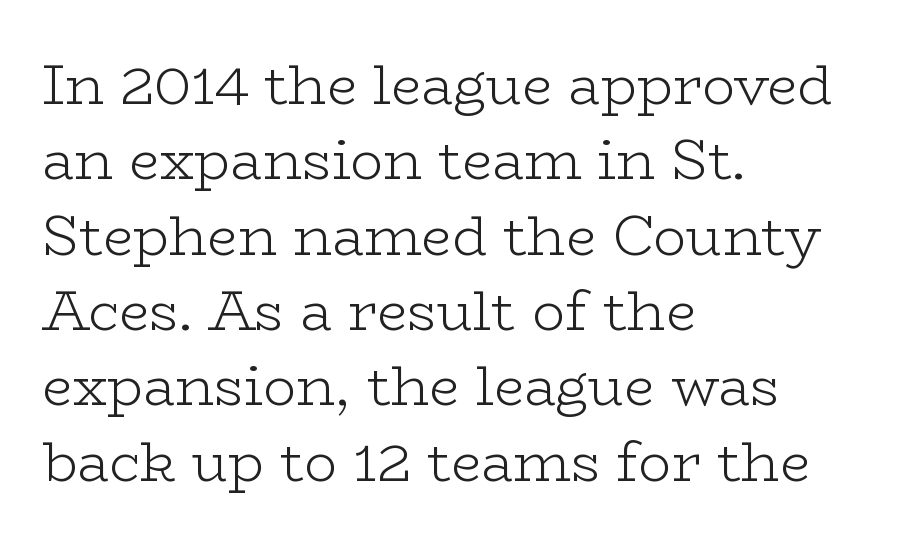
Q: Is the text bold? A: No.
Q: Is the text italic (slanted)? A: No, it is upright.
Q: Is the typeface a serif or a sans-serif typeface? A: Serif.
Q: Is the text underlined? A: No.
Q: How is the paragraph aligned? A: Left-aligned.
Q: Is the spacing between letters normal or unusually wide? A: Normal.
Q: Is the spacing between lines tight, normal or loose? A: Normal.
Q: Width (condensed, normal, or wide)? A: Wide.
Q: Stroke contrast? A: Low.
Q: x-height? A: Medium.
Q: Monospaced? A: No.
